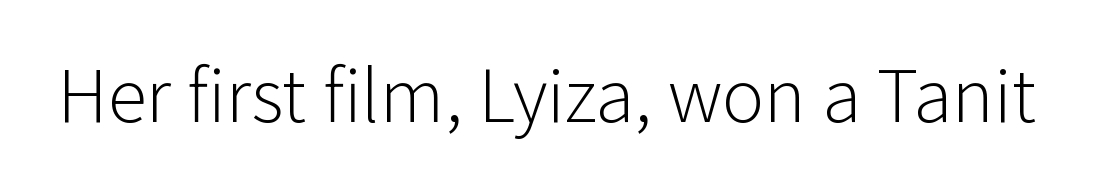
Q: Is the text bold? A: No.
Q: Is the text italic (slanted)? A: No, it is upright.
Q: Is the typeface a serif or a sans-serif typeface? A: Sans-serif.
Q: Is the text underlined? A: No.
Q: Is the spacing between letters normal or unusually wide? A: Normal.
Q: Width (condensed, normal, or wide)? A: Normal.
Q: Stroke contrast? A: Low.
Q: x-height? A: Medium.
Q: Monospaced? A: No.
